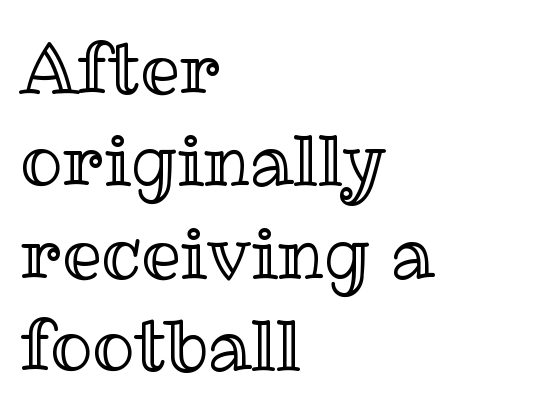
The image shows 70 px text type, upright; set left-aligned, normal line spacing (1.32x), normal letter spacing, not underlined; a medium x-height.
